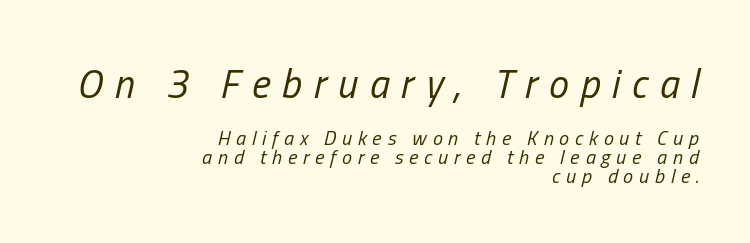
The image shows 40 px regular-weight, condensed type, italic (leaning right); set right-aligned, tight line spacing (0.95x), unusually wide letter spacing (+0.29 em), not underlined; the first (top) block is 2.0x larger; low stroke contrast and a medium x-height.
